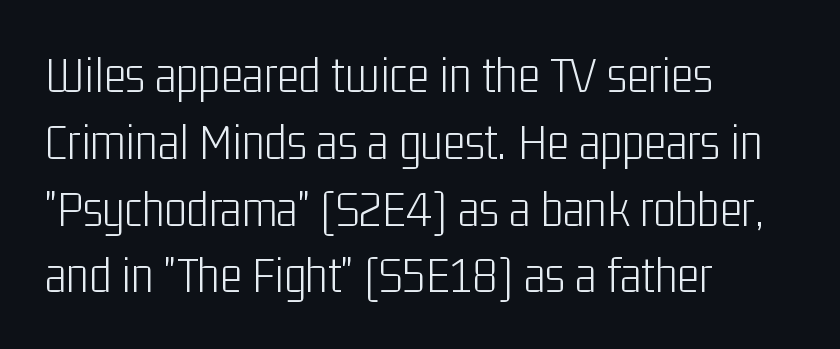
Q: Is the text bold? A: No.
Q: Is the text italic (slanted)? A: No, it is upright.
Q: Is the typeface a serif or a sans-serif typeface? A: Sans-serif.
Q: Is the text underlined? A: No.
Q: How is the paragraph aligned? A: Left-aligned.
Q: Is the spacing between letters normal or unusually wide? A: Normal.
Q: Is the spacing between lines tight, normal or loose? A: Normal.
Q: Width (condensed, normal, or wide)? A: Condensed.
Q: Stroke contrast? A: Low.
Q: x-height? A: Medium.
Q: Monospaced? A: No.
